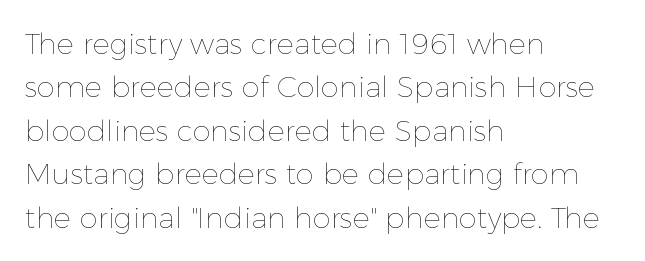
{"italic": "no", "bold": "no", "weight": "thin", "width": "normal", "x_height": "medium", "monospaced": "no", "underline": "no", "align": "left", "line_spacing": "normal", "line_spacing_ratio": 1.5, "letter_spacing": "normal", "letter_spacing_em": 0.0, "glyph_px": 29}
